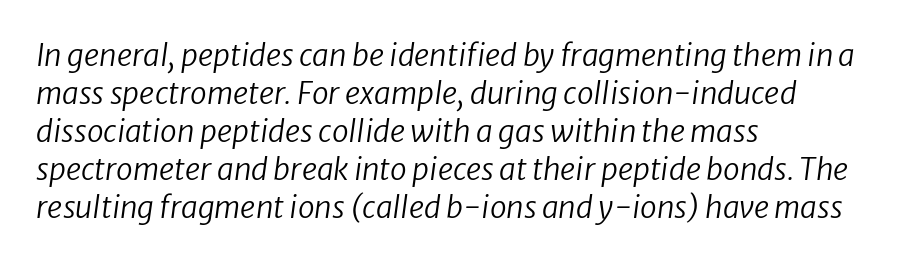
Q: Is the text bold? A: No.
Q: Is the text italic (slanted)? A: Yes, it leans right by about 8 degrees.
Q: Is the text underlined? A: No.
Q: How is the paragraph aligned? A: Left-aligned.
Q: Is the spacing between letters normal or unusually wide? A: Normal.
Q: Is the spacing between lines tight, normal or loose? A: Normal.
Q: Width (condensed, normal, or wide)? A: Normal.
Q: Stroke contrast? A: Low.
Q: x-height? A: Medium.
Q: Monospaced? A: No.
